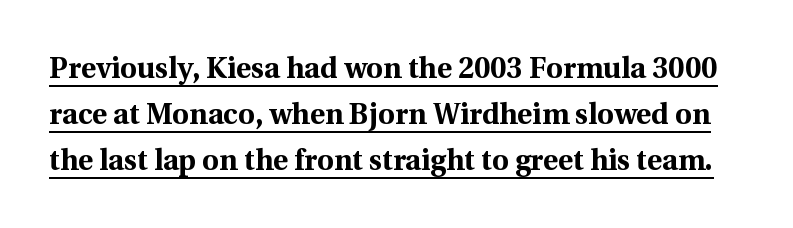
The image shows 29 px bold serif type, upright; set normal line spacing (1.59x), normal letter spacing, underlined; a medium x-height.
